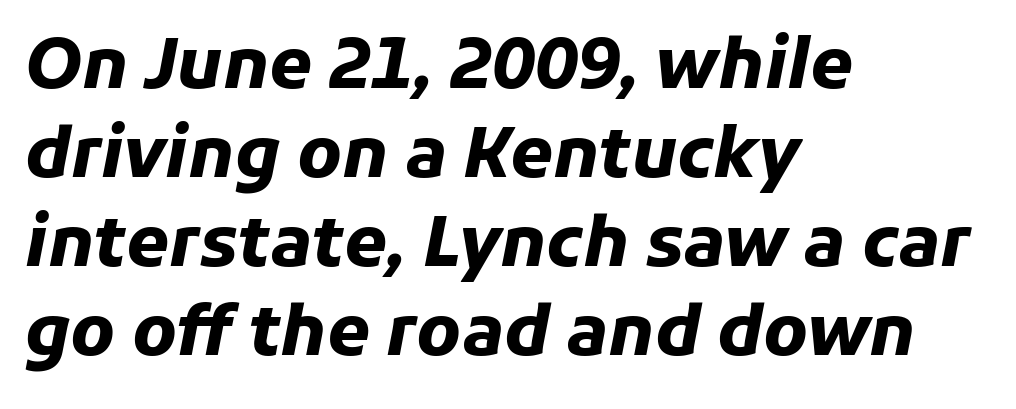
Q: Is the text bold? A: Yes.
Q: Is the text italic (slanted)? A: Yes, it leans right by about 11 degrees.
Q: Is the text underlined? A: No.
Q: How is the paragraph aligned? A: Left-aligned.
Q: Is the spacing between letters normal or unusually wide? A: Normal.
Q: Is the spacing between lines tight, normal or loose? A: Normal.
Q: Width (condensed, normal, or wide)? A: Normal.
Q: Stroke contrast? A: Low.
Q: x-height? A: Medium.
Q: Monospaced? A: No.
